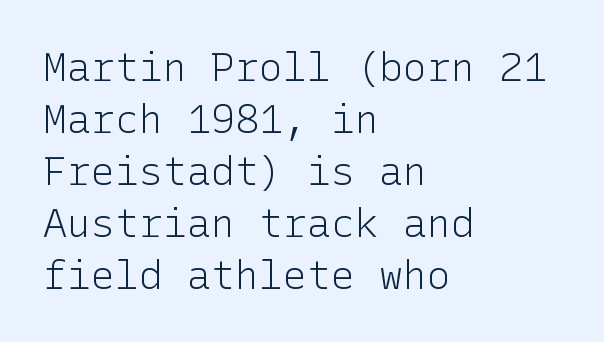
The image shows 40 px light sans-serif type, upright; set left-aligned, normal line spacing (1.3x), normal letter spacing, not underlined; low stroke contrast and a medium x-height.
